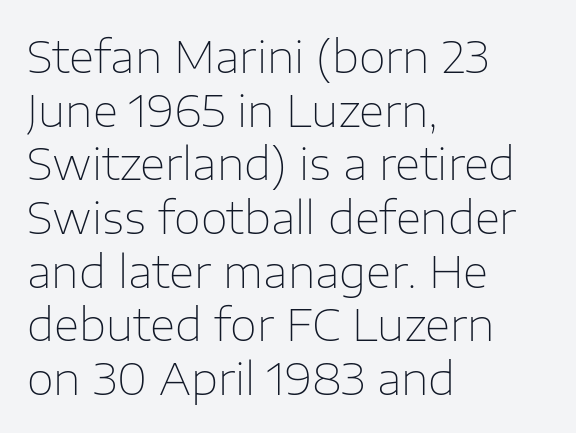
Casual observation: everything's shoved over to the left. A quiet, ordinary-to-light weight characterises the typeface. The letters advance in unequal steps, a hallmark of proportional type. Default kerning and tracking; the words read as compact shapes.
